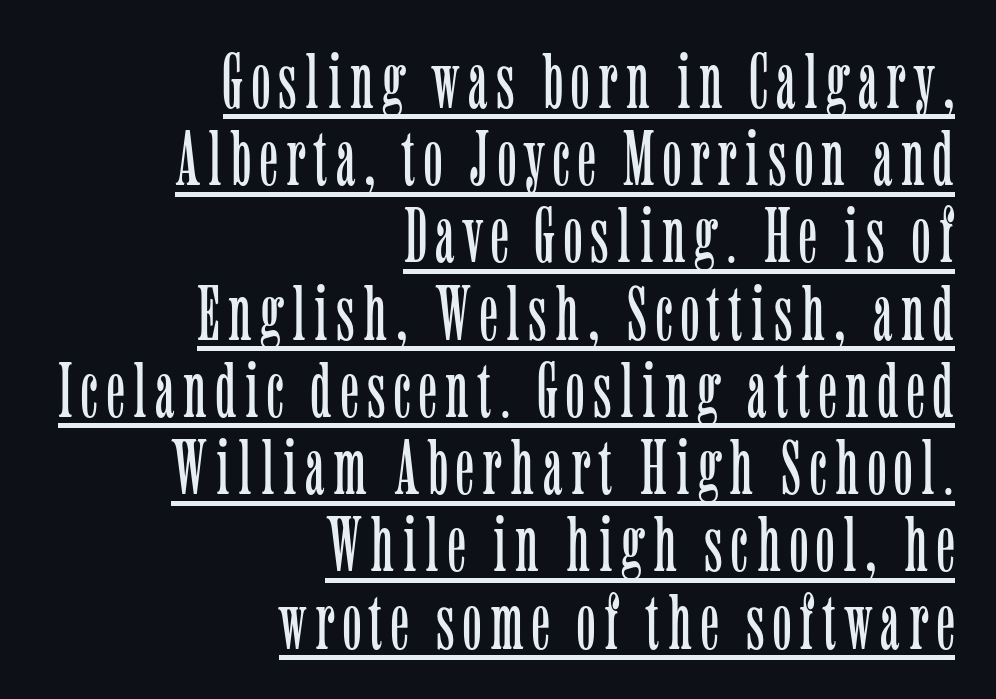
{"serif": "yes", "italic": "no", "bold": "no", "weight": "light", "width": "condensed", "stroke_contrast": "low", "x_height": "medium", "monospaced": "no", "underline": "yes", "align": "right", "line_spacing": "tight", "line_spacing_ratio": 0.99, "glyph_px": 78}
